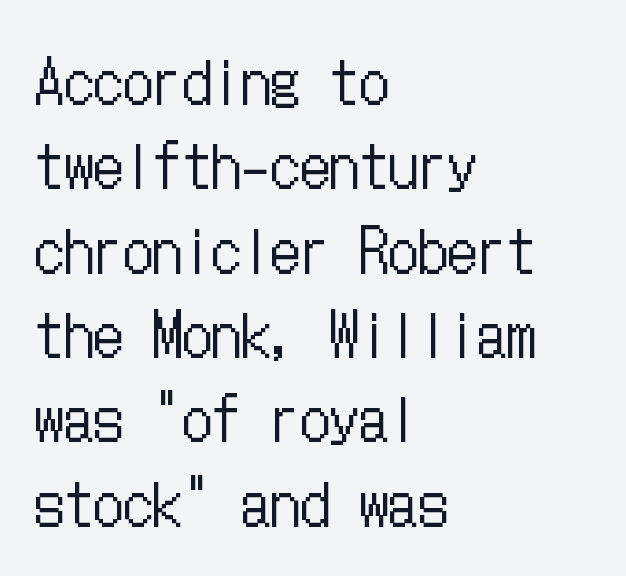
{"italic": "no", "bold": "no", "weight": "regular", "width": "condensed", "stroke_contrast": "low", "x_height": "medium", "underline": "no", "align": "left", "line_spacing": "normal", "line_spacing_ratio": 1.43, "letter_spacing": "normal", "letter_spacing_em": 0.0, "glyph_px": 59}
